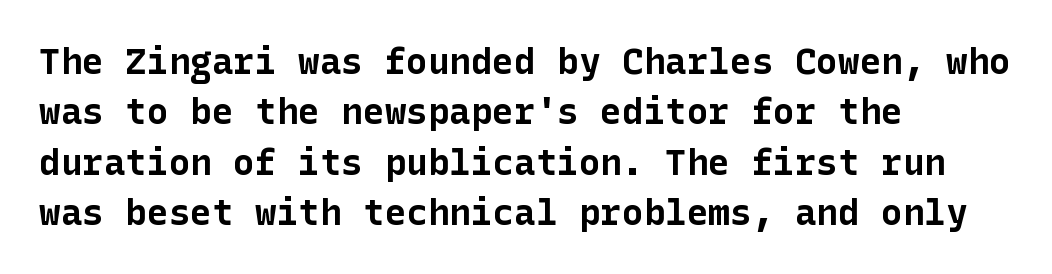
{"serif": "no", "italic": "no", "bold": "yes", "weight": "bold", "width": "normal", "stroke_contrast": "low", "x_height": "medium", "underline": "no", "align": "left", "line_spacing": "normal", "line_spacing_ratio": 1.4, "letter_spacing": "normal", "letter_spacing_em": 0.0, "glyph_px": 36}
